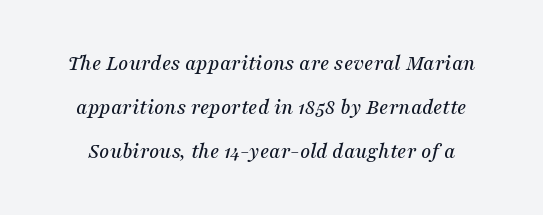
{"italic": "yes", "lean": "right", "slant_degrees": 16, "underline": "no", "line_spacing": "loose", "line_spacing_ratio": 2.0, "letter_spacing": "normal", "letter_spacing_em": 0.0, "glyph_px": 22}
